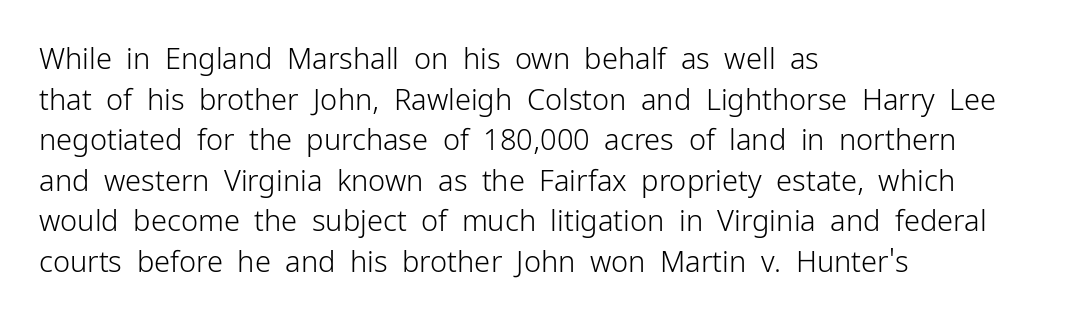
Q: Is the text bold? A: No.
Q: Is the text italic (slanted)? A: No, it is upright.
Q: Is the typeface a serif or a sans-serif typeface? A: Sans-serif.
Q: Is the text underlined? A: No.
Q: How is the paragraph aligned? A: Left-aligned.
Q: Is the spacing between letters normal or unusually wide? A: Normal.
Q: Is the spacing between lines tight, normal or loose? A: Normal.
Q: Width (condensed, normal, or wide)? A: Normal.
Q: Stroke contrast? A: Low.
Q: x-height? A: Medium.
Q: Monospaced? A: No.
